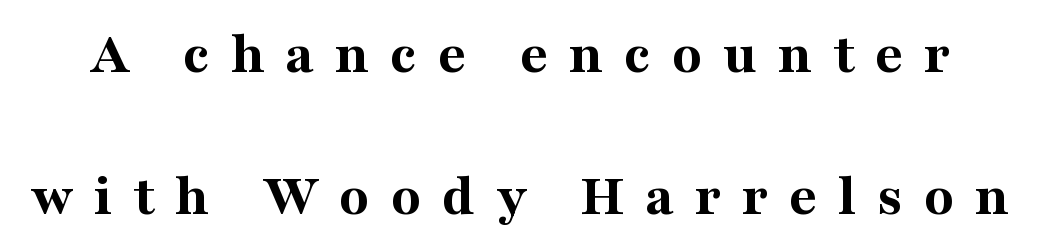
The image shows 61 px bold serif type, upright; set loose line spacing (2.32x), unusually wide letter spacing (+0.34 em), not underlined; medium stroke contrast and a medium x-height.
